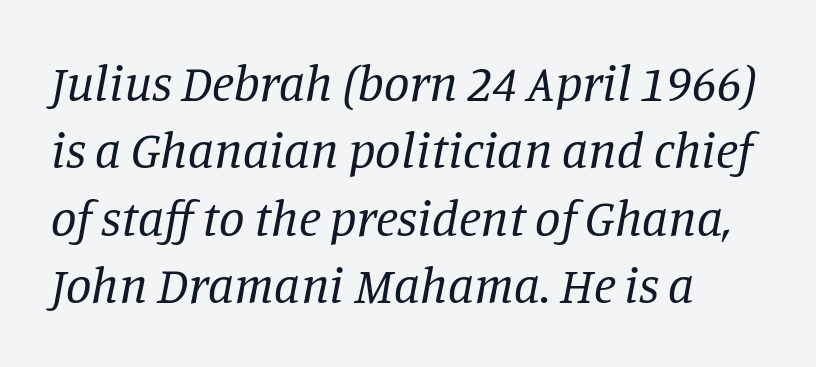
The image shows 51 px regular-weight serif type, italic (leaning right); set normal line spacing (1.32x), normal letter spacing, not underlined; low stroke contrast and a large x-height.
